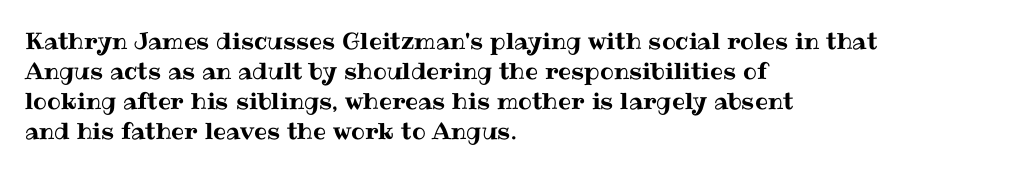
The ragged edge is on the right, which tells us the setting is flush left. What's the leading like? Ordinary, nothing unusual. Posture: straight, roman, zero tilt. The face used here is rendered with its standard letterfit. Letters rest on an invisible, unmarked baseline.
